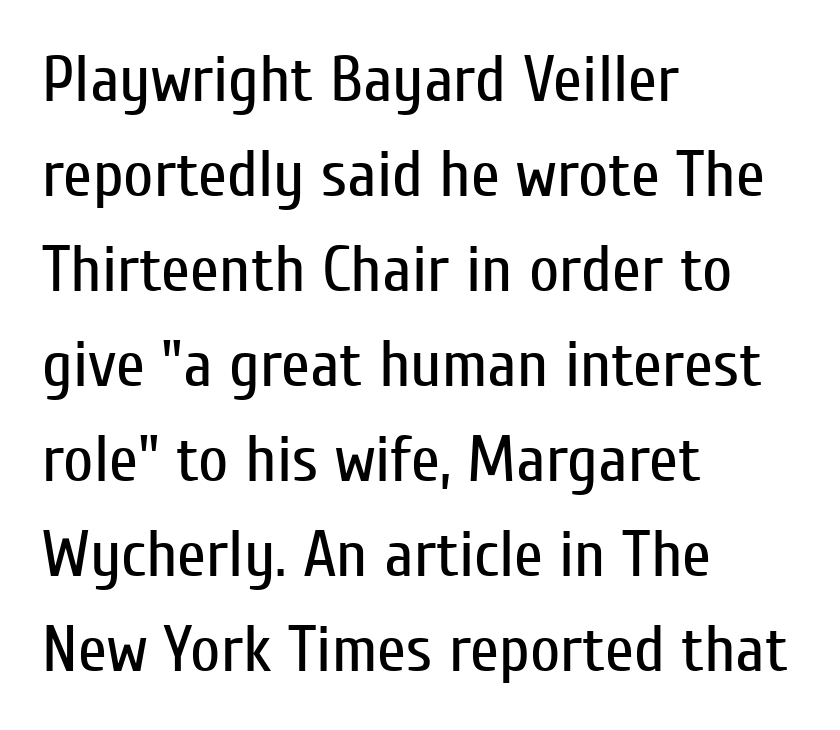
The letters advance in unequal steps, a hallmark of proportional type. Serifs: no, the terminals of the letterforms are clean. These lines were composed using upright roman letters. Where is the straight margin? On the left. This is not heavy type; no bold has been used. If you measured baseline to baseline, you'd find a middling distance.
